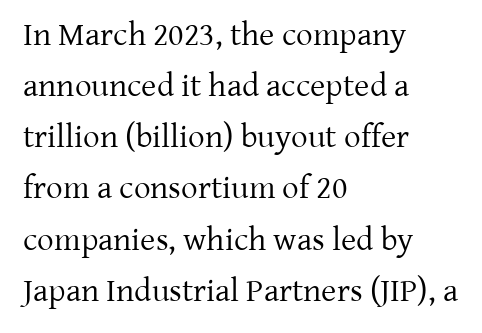
{"serif": "yes", "italic": "no", "bold": "no", "weight": "regular", "width": "normal", "stroke_contrast": "low", "x_height": "medium", "monospaced": "no", "underline": "no", "align": "left", "line_spacing": "normal", "line_spacing_ratio": 1.55, "letter_spacing": "normal", "letter_spacing_em": 0.0, "glyph_px": 33}
